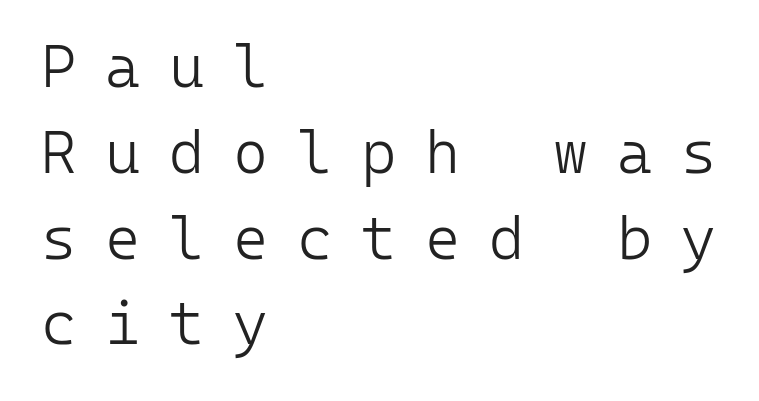
Think of a typewriter: that constant character pitch is what you see here. Layout note: lines flush left. The weight would be labelled regular, book, light, or lighter still. The font's upright variant was chosen for this text.
